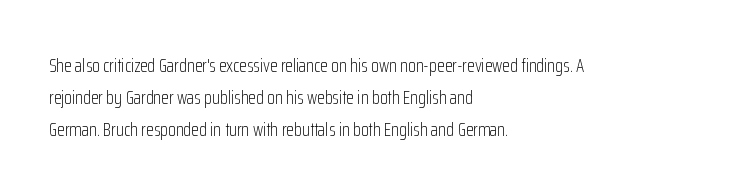
Q: Is the text bold? A: No.
Q: Is the text italic (slanted)? A: No, it is upright.
Q: Is the text underlined? A: No.
Q: How is the paragraph aligned? A: Left-aligned.
Q: Is the spacing between letters normal or unusually wide? A: Normal.
Q: Is the spacing between lines tight, normal or loose? A: Normal.
